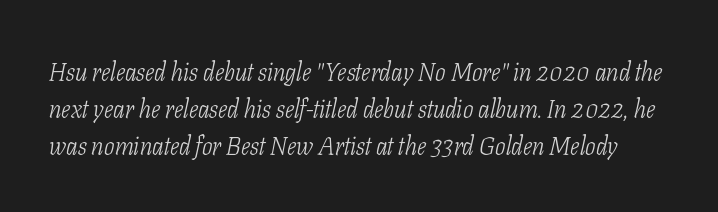
{"italic": "yes", "lean": "right", "slant_degrees": 11, "bold": "no", "underline": "no", "line_spacing": "normal", "line_spacing_ratio": 1.48, "letter_spacing": "normal", "letter_spacing_em": 0.0, "glyph_px": 25}
